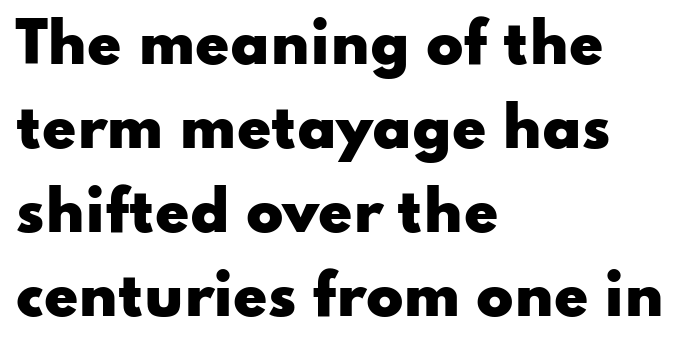
Weight: bold. The lines are quadded left. These lines are composed in type without serifs. Compared with typical body copy, the letter spacing here is the same. Looks like regular typesetting: each glyph gets only the width it needs.
